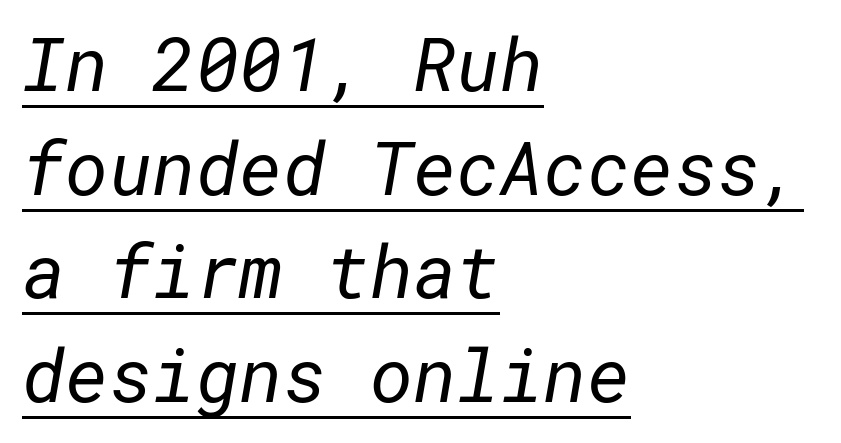
These lines are composed in type without serifs. The face used here appears with an underline applied. Is the type heavy? It reads as light-to-regular instead. If you drew a ruler down the left edge, every line would touch it. Successive baselines arrive at the customary interval.
